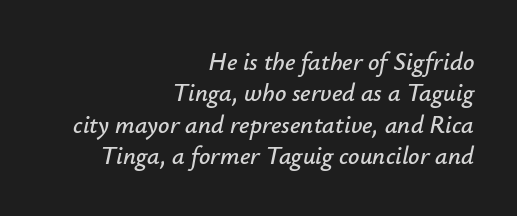
Does the lettering tilt? It does — this is italic. Which margin do the lines hug? The right one — the left edge is uneven. A clean baseline with only descenders dipping below it. No extra tracking has been applied to these lines. Is there much room between lines? A standard amount, neither cramped nor airy.
